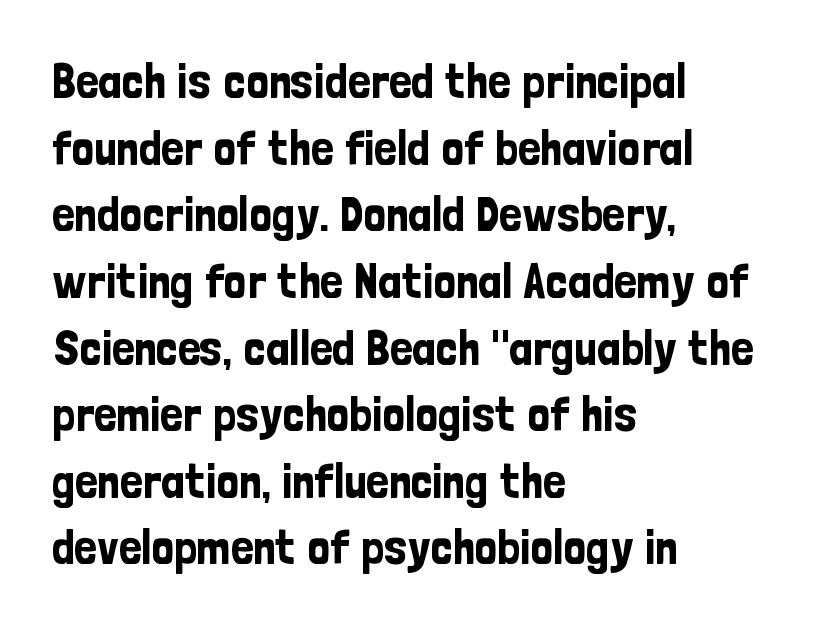
{"serif": "no", "italic": "no", "width": "condensed", "stroke_contrast": "low", "x_height": "medium", "monospaced": "no", "underline": "no", "align": "left", "line_spacing": "normal", "line_spacing_ratio": 1.36, "letter_spacing": "normal", "letter_spacing_em": 0.0, "glyph_px": 49}
